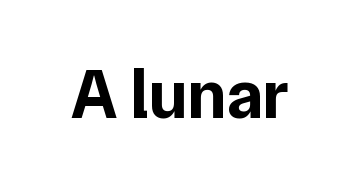
Q: Is the text bold? A: Yes.
Q: Is the text italic (slanted)? A: No, it is upright.
Q: Is the typeface a serif or a sans-serif typeface? A: Sans-serif.
Q: Is the text underlined? A: No.
Q: Is the spacing between letters normal or unusually wide? A: Normal.
Q: Width (condensed, normal, or wide)? A: Normal.
Q: Stroke contrast? A: Low.
Q: x-height? A: Medium.
Q: Monospaced? A: No.
